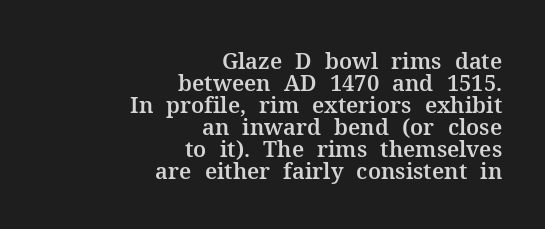
The image shows 22 px text type, upright; set right-aligned, tight line spacing (1.0x), normal letter spacing, not underlined.
